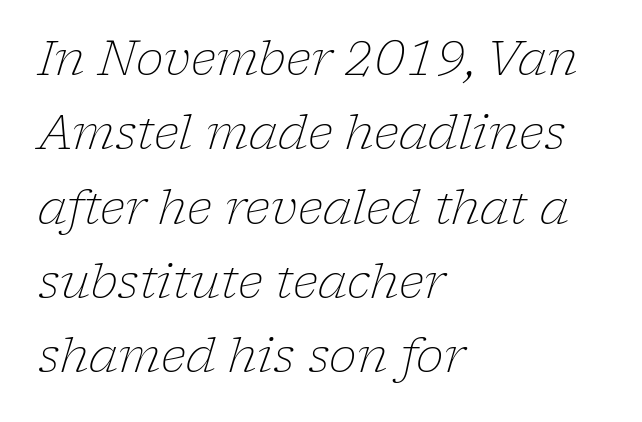
The image shows 47 px light serif type, italic (leaning right); set left-aligned, normal line spacing (1.58x), normal letter spacing, not underlined; low stroke contrast and a medium x-height.
